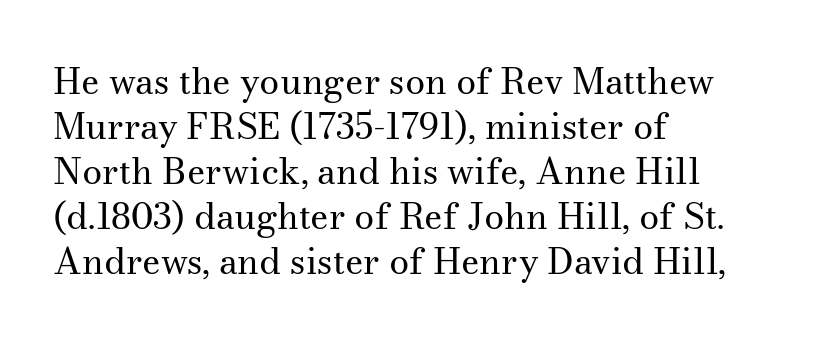
{"serif": "yes", "italic": "no", "bold": "no", "weight": "regular", "width": "normal", "stroke_contrast": "medium", "x_height": "small", "monospaced": "no", "underline": "no", "align": "left", "line_spacing": "normal", "line_spacing_ratio": 1.25, "letter_spacing": "normal", "letter_spacing_em": 0.0, "glyph_px": 36}
